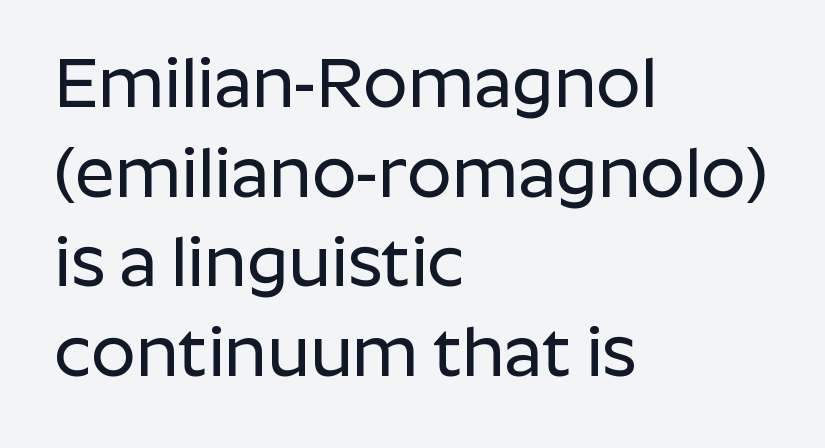
The image shows 70 px sans-serif type, upright; set left-aligned, normal line spacing (1.28x), normal letter spacing, not underlined; low stroke contrast and a medium x-height.
